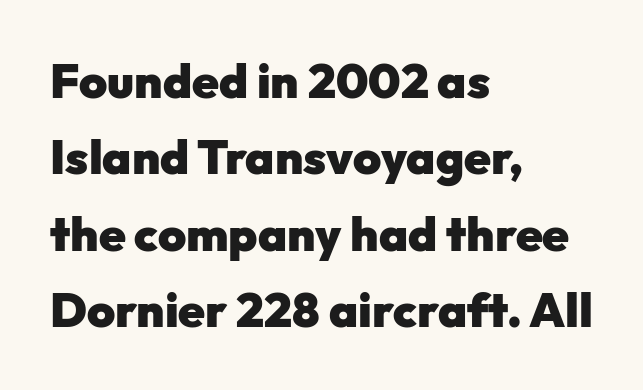
The image shows 48 px heavy sans-serif type, upright; set left-aligned, normal line spacing (1.59x), normal letter spacing, not underlined; low stroke contrast and a medium x-height.
